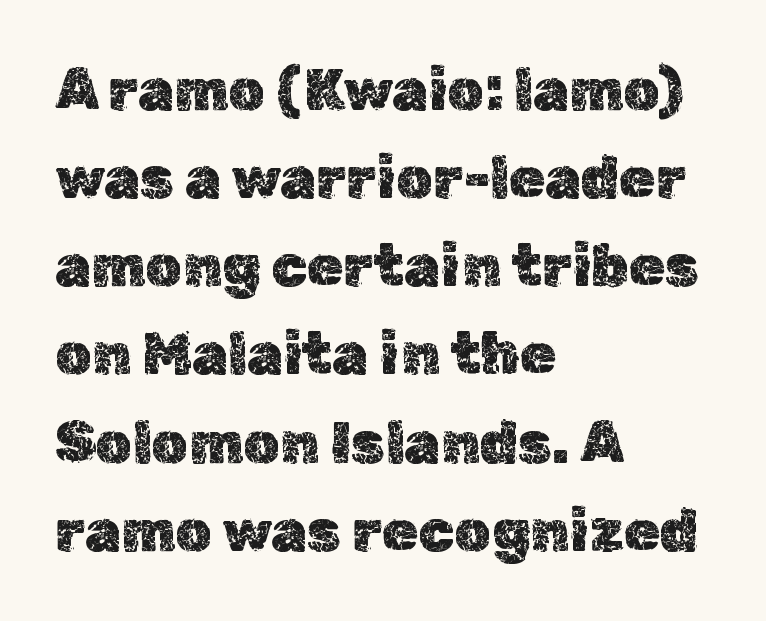
{"italic": "no", "width": "normal", "x_height": "medium", "monospaced": "no", "underline": "no", "align": "left", "line_spacing": "normal", "line_spacing_ratio": 1.52, "letter_spacing": "normal", "letter_spacing_em": 0.0, "glyph_px": 58}
